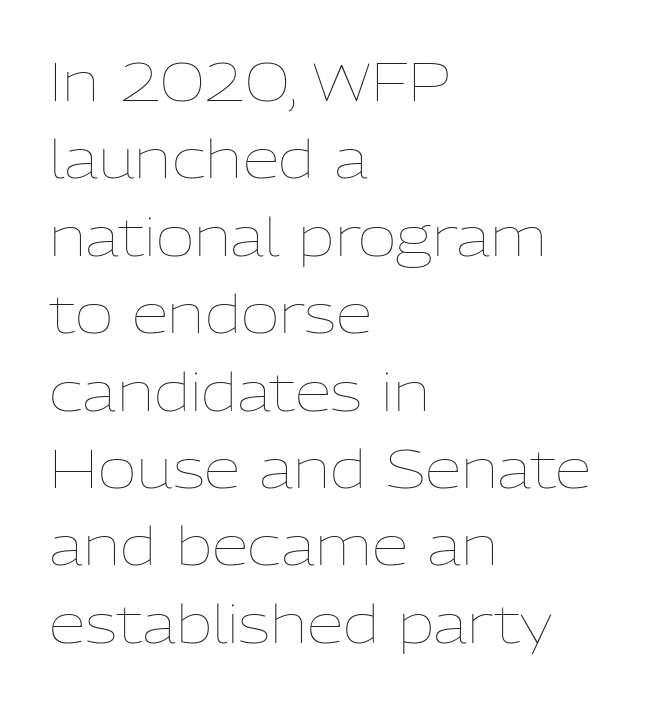
The typeface has the unassuming heft of standard copy or less. Alignment: flush left. Vertical spacing — default. This sample has the flowing, uneven cadence of proportional lettering.
